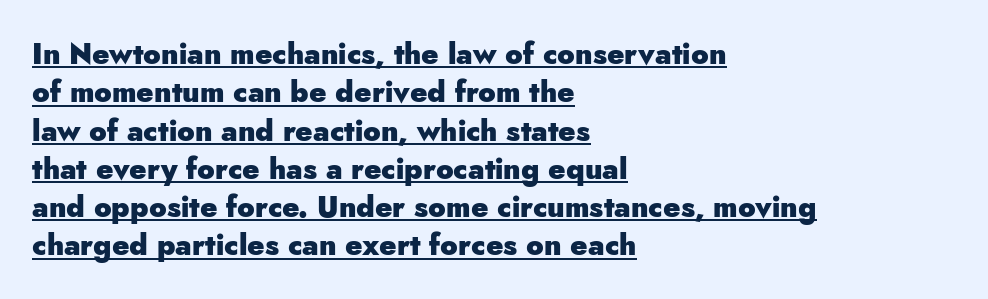
The image shows 29 px heavy sans-serif type, upright; set left-aligned, normal line spacing (1.32x), normal letter spacing, underlined; low stroke contrast and a small x-height.
